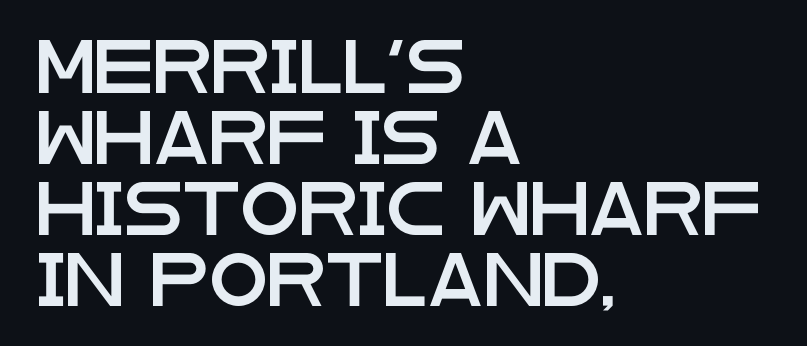
Q: Is the text italic (slanted)? A: No, it is upright.
Q: Is the typeface a serif or a sans-serif typeface? A: Sans-serif.
Q: Is the text underlined? A: No.
Q: How is the paragraph aligned? A: Left-aligned.
Q: Is the spacing between letters normal or unusually wide? A: Normal.
Q: Is the spacing between lines tight, normal or loose? A: Normal.
Q: Width (condensed, normal, or wide)? A: Wide.
Q: Stroke contrast? A: Low.
Q: x-height? A: Large.
Q: Monospaced? A: No.
